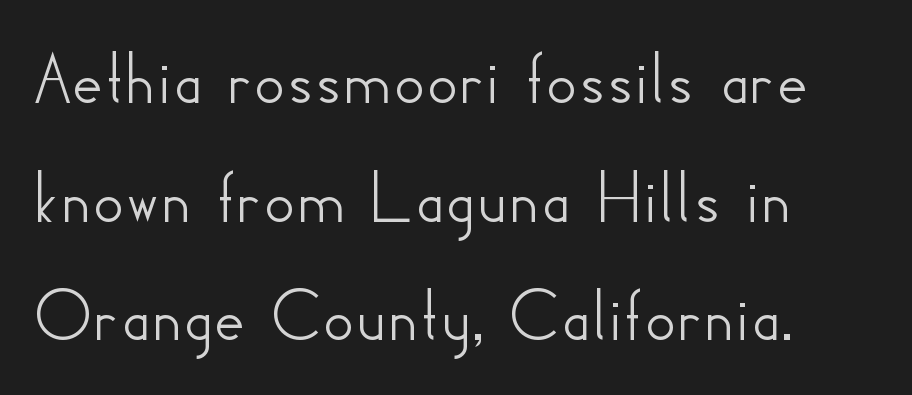
Q: Is the text italic (slanted)? A: No, it is upright.
Q: Is the typeface a serif or a sans-serif typeface? A: Sans-serif.
Q: Is the text underlined? A: No.
Q: How is the paragraph aligned? A: Left-aligned.
Q: Is the spacing between letters normal or unusually wide? A: Normal.
Q: Is the spacing between lines tight, normal or loose? A: Normal.
Q: Width (condensed, normal, or wide)? A: Normal.
Q: Stroke contrast? A: Low.
Q: x-height? A: Small.
Q: Monospaced? A: No.
